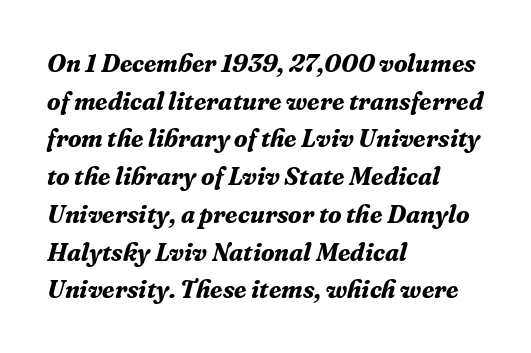
{"italic": "yes", "lean": "right", "slant_degrees": 16, "bold": "yes", "underline": "no", "align": "left", "line_spacing": "normal", "line_spacing_ratio": 1.51, "letter_spacing": "normal", "letter_spacing_em": 0.0, "glyph_px": 25}
